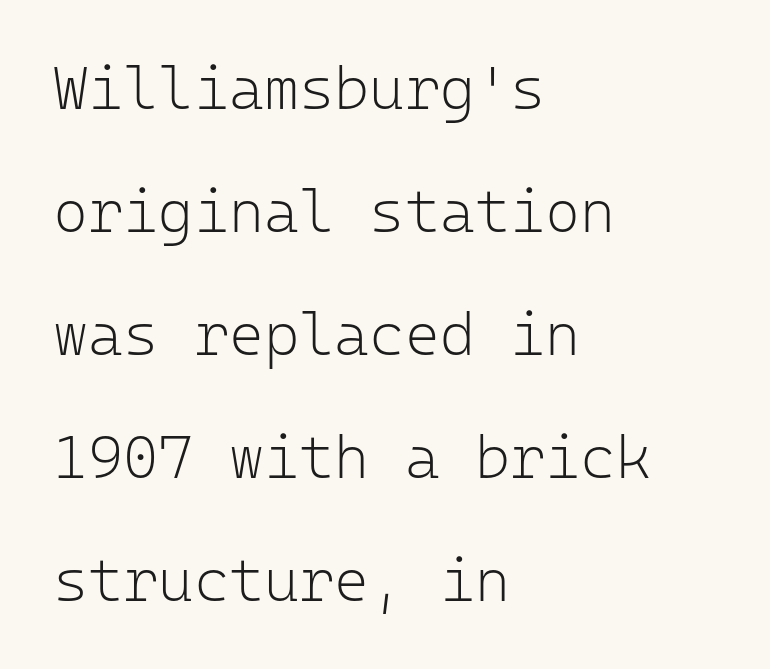
{"serif": "no", "italic": "no", "bold": "no", "weight": "light", "width": "normal", "stroke_contrast": "low", "x_height": "medium", "monospaced": "yes", "underline": "no", "align": "left", "line_spacing": "loose", "line_spacing_ratio": 2.05, "letter_spacing": "normal", "letter_spacing_em": 0.0, "glyph_px": 60}
